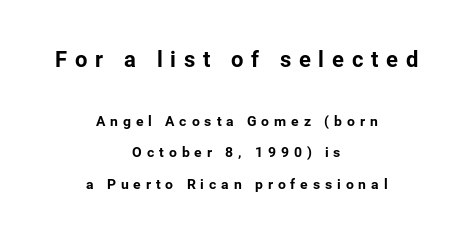
Q: Is the text bold? A: Yes.
Q: Is the text italic (slanted)? A: No, it is upright.
Q: Is the text underlined? A: No.
Q: How is the paragraph aligned? A: Centered.
Q: Is the spacing between letters normal or unusually wide? A: Unusually wide.
Q: Is the spacing between lines tight, normal or loose? A: Loose.
Q: Which block of text is set in a larger size, the first (top) or the second (bottom)? A: The first (top) one.
